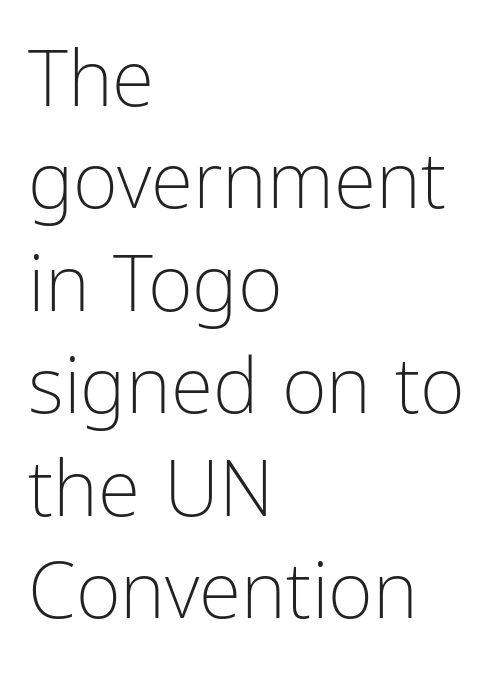
Q: Is the text bold? A: No.
Q: Is the text italic (slanted)? A: No, it is upright.
Q: Is the typeface a serif or a sans-serif typeface? A: Sans-serif.
Q: Is the text underlined? A: No.
Q: How is the paragraph aligned? A: Left-aligned.
Q: Is the spacing between letters normal or unusually wide? A: Normal.
Q: Is the spacing between lines tight, normal or loose? A: Normal.
Q: Width (condensed, normal, or wide)? A: Condensed.
Q: Stroke contrast? A: Low.
Q: x-height? A: Medium.
Q: Monospaced? A: No.
